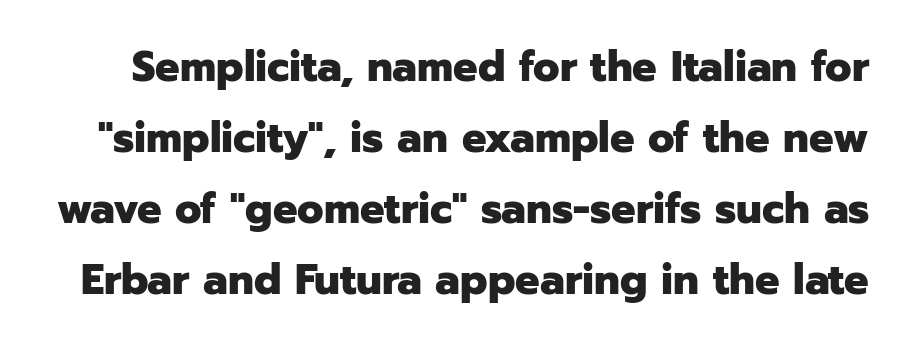
The image shows 43 px heavy sans-serif type, upright; set normal line spacing (1.65x), normal letter spacing, not underlined; low stroke contrast and a medium x-height.
